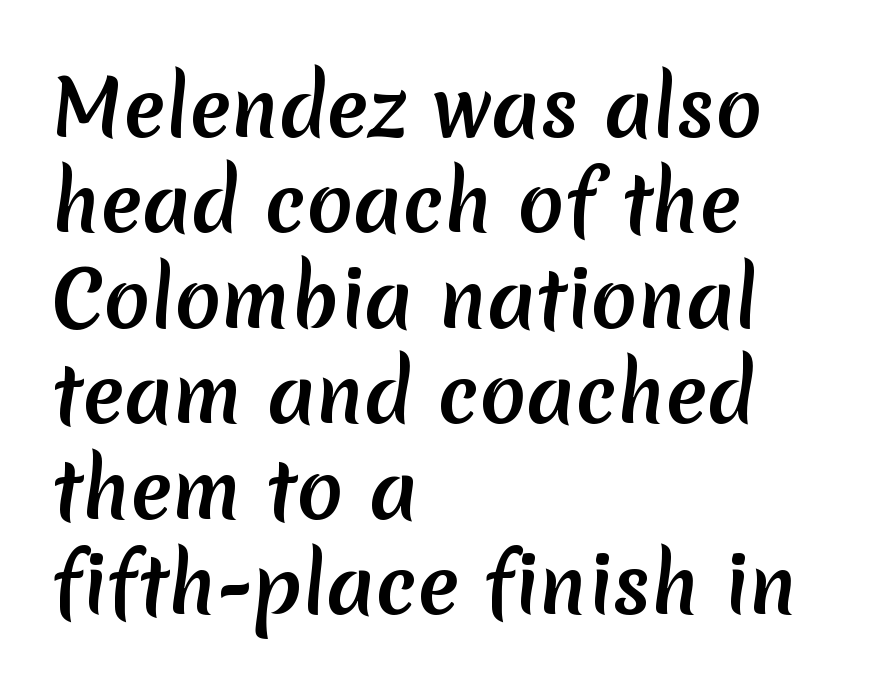
Q: Is the text bold? A: Yes.
Q: Is the typeface a serif or a sans-serif typeface? A: Sans-serif.
Q: Is the text underlined? A: No.
Q: How is the paragraph aligned? A: Left-aligned.
Q: Is the spacing between letters normal or unusually wide? A: Normal.
Q: Width (condensed, normal, or wide)? A: Normal.
Q: Stroke contrast? A: Low.
Q: x-height? A: Medium.
Q: Monospaced? A: No.
